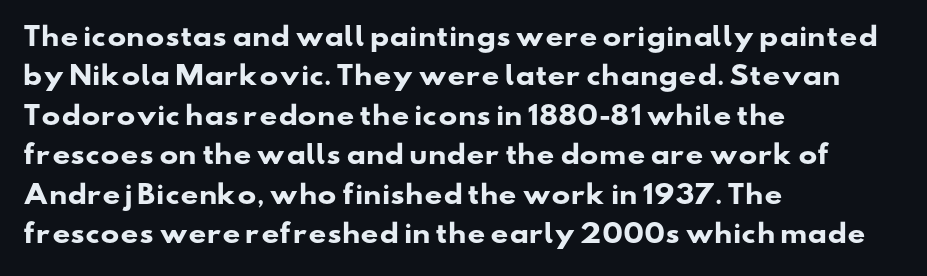
{"bold": "yes", "underline": "no", "align": "left", "line_spacing": "normal", "line_spacing_ratio": 1.58, "letter_spacing": "normal", "letter_spacing_em": 0.0, "glyph_px": 25}
